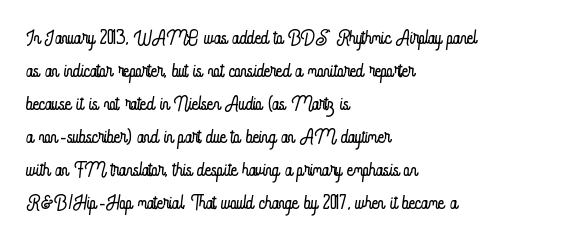
{"bold": "no", "underline": "no", "align": "left", "line_spacing_ratio": 1.22, "letter_spacing": "normal", "letter_spacing_em": 0.0, "glyph_px": 27}
